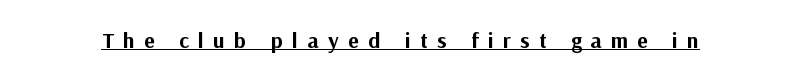
The image shows 22 px bold type, upright; set unusually wide letter spacing (+0.43 em), underlined.
